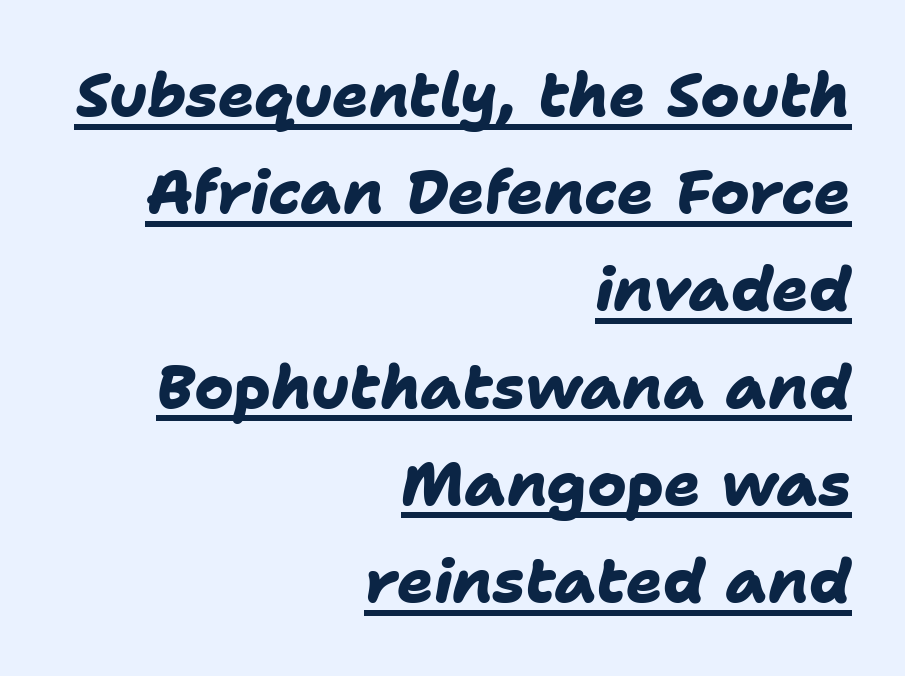
{"serif": "no", "bold": "yes", "weight": "heavy", "width": "normal", "stroke_contrast": "low", "x_height": "medium", "monospaced": "no", "underline": "yes", "align": "right", "line_spacing": "normal", "line_spacing_ratio": 1.62, "letter_spacing": "normal", "letter_spacing_em": 0.0, "glyph_px": 60}
